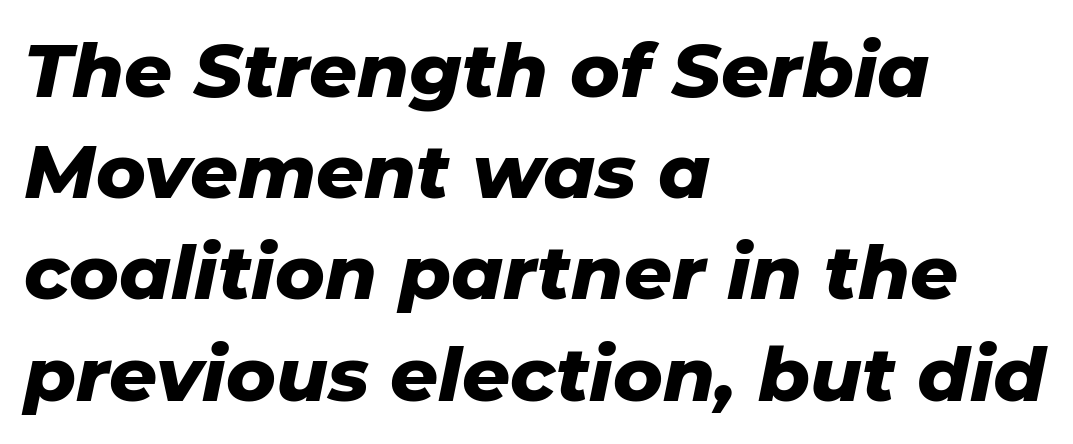
Interline gaps are of average width in this sample. The font's italic variant was chosen for this text. These lines are rendered in a variable-pitch font. What weight is shown? A full bold with thick strokes.
